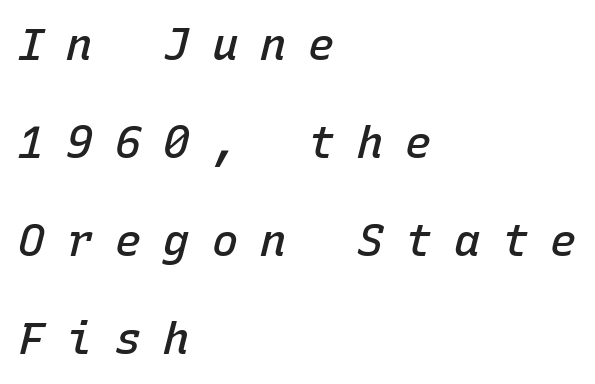
Typographic density is moderately raised because the face is semibold. The vertical gap from one line to the next is large. Quick note: underline off. The passage is arranged the way most books set body copy — flush left.
